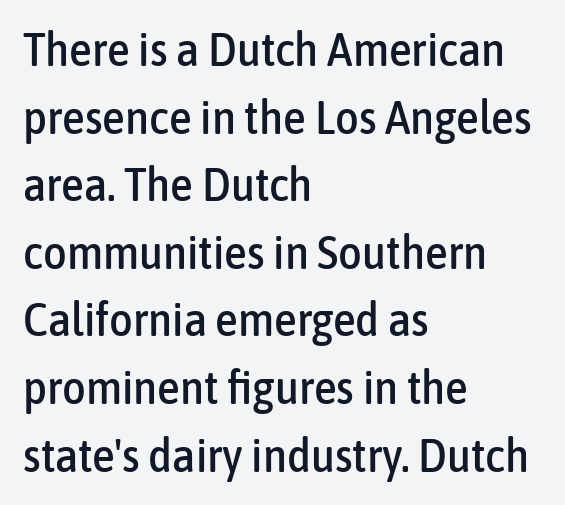
The image shows 46 px condensed sans-serif type, upright; set left-aligned, normal line spacing (1.47x), normal letter spacing, not underlined; low stroke contrast and a medium x-height.
